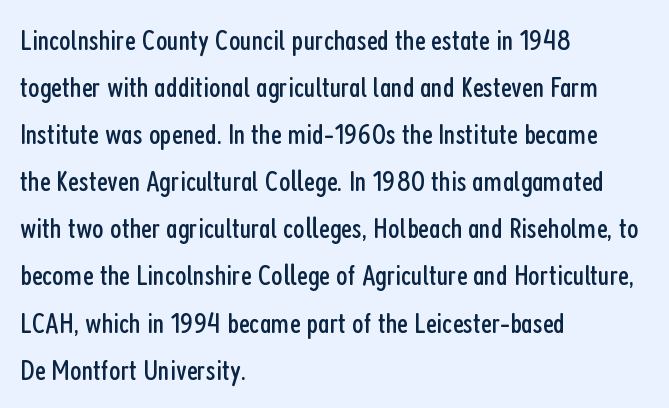
Nope, not italic — everything's standing straight. Students, note that the glyphs here touch the page at normal intervals. A typesetter would call this leading conventional body-copy spacing. Is the type heavy? It reads as light-to-regular instead. Teacher's note: observe the even left margin — that is flush-left alignment. Underlining? Definitely not there.
